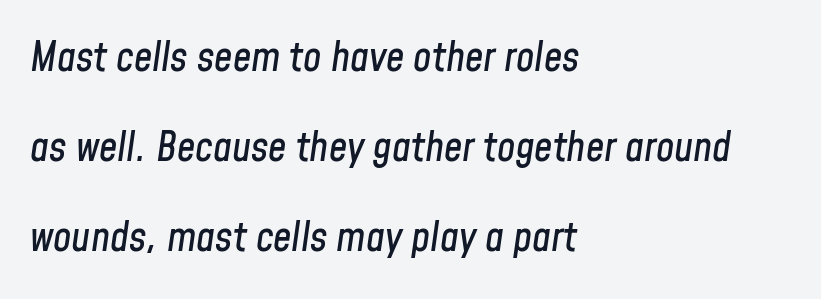
Q: Is the text italic (slanted)? A: Yes, it leans right by about 8 degrees.
Q: Is the text underlined? A: No.
Q: How is the paragraph aligned? A: Left-aligned.
Q: Is the spacing between letters normal or unusually wide? A: Normal.
Q: Is the spacing between lines tight, normal or loose? A: Loose.
Q: Width (condensed, normal, or wide)? A: Condensed.
Q: Stroke contrast? A: Low.
Q: x-height? A: Medium.
Q: Monospaced? A: No.
